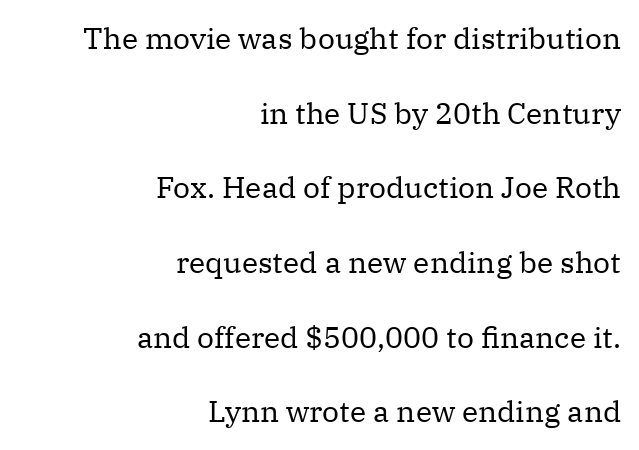
The passage shown is typed in a proportional face where columns would drift. Reading down the column, the eye jumps a long way to each next line. Horizontally, the lines are justified to the trailing edge only. The lettering stays uniformly vertical, giving the passage a roman look. Nobody drew a line under any word here.
